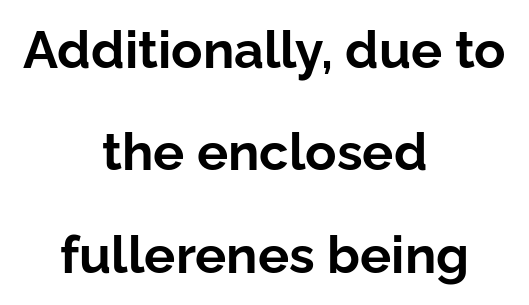
The image shows 52 px bold sans-serif type, upright; set centered, loose line spacing (1.97x), normal letter spacing, not underlined; low stroke contrast and a medium x-height.
